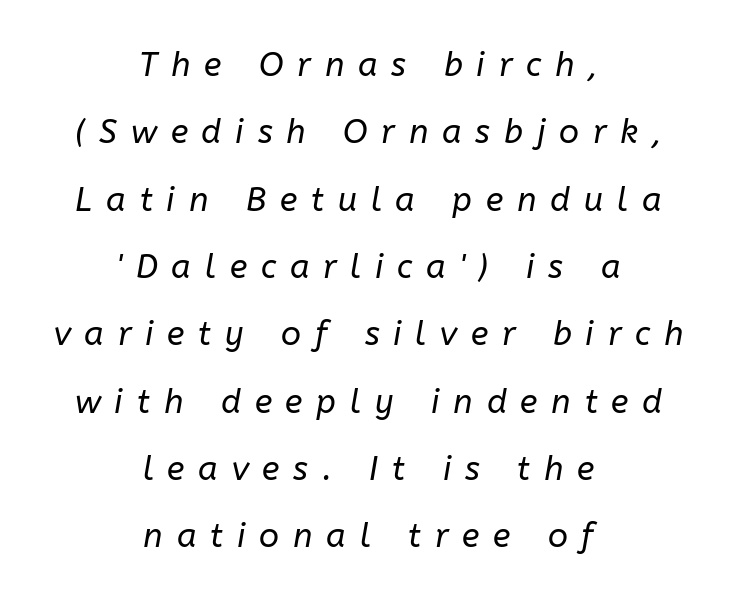
The image shows 33 px regular-weight type, italic (leaning right); set centered, loose line spacing (2.04x), unusually wide letter spacing (+0.42 em), not underlined; low stroke contrast and a medium x-height.
